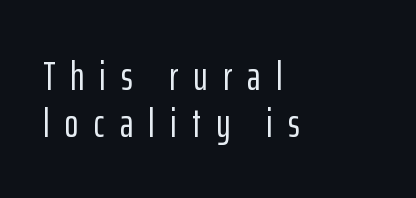
{"serif": "no", "italic": "no", "width": "condensed", "stroke_contrast": "low", "x_height": "medium", "monospaced": "no", "underline": "no", "align": "left", "line_spacing": "tight", "line_spacing_ratio": 1.14, "letter_spacing": "wide", "letter_spacing_em": 0.38, "glyph_px": 41}
